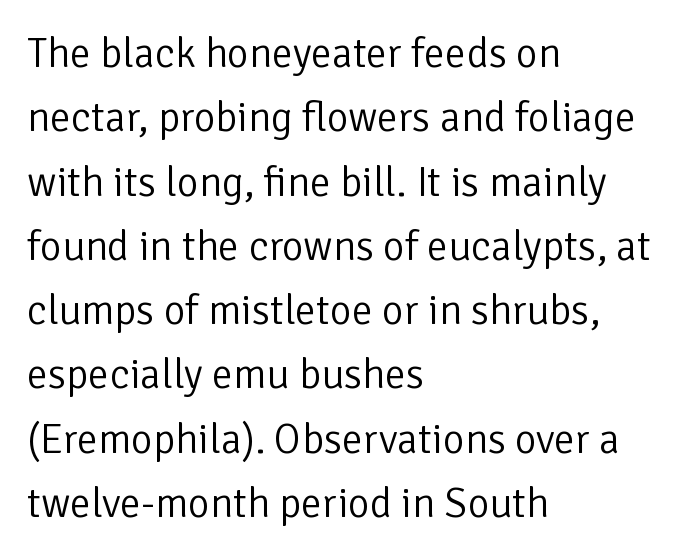
{"serif": "no", "italic": "no", "bold": "no", "weight": "light", "width": "normal", "stroke_contrast": "low", "x_height": "medium", "monospaced": "no", "underline": "no", "align": "left", "line_spacing": "normal", "line_spacing_ratio": 1.53, "letter_spacing": "normal", "letter_spacing_em": 0.0, "glyph_px": 42}
